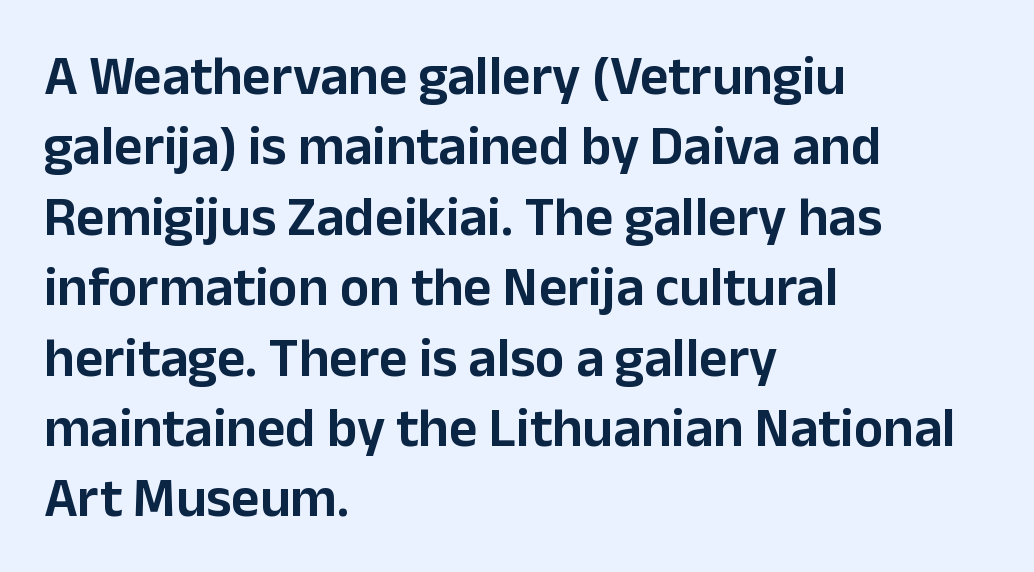
The image shows 55 px sans-serif type, upright; set left-aligned, normal line spacing (1.28x), normal letter spacing, not underlined; low stroke contrast and a medium x-height.
